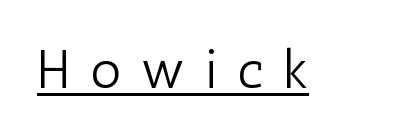
Q: Is the text bold? A: No.
Q: Is the text italic (slanted)? A: No, it is upright.
Q: Is the typeface a serif or a sans-serif typeface? A: Sans-serif.
Q: Is the text underlined? A: Yes.
Q: Is the spacing between letters normal or unusually wide? A: Unusually wide.
Q: Width (condensed, normal, or wide)? A: Condensed.
Q: Stroke contrast? A: Low.
Q: x-height? A: Medium.
Q: Monospaced? A: No.
